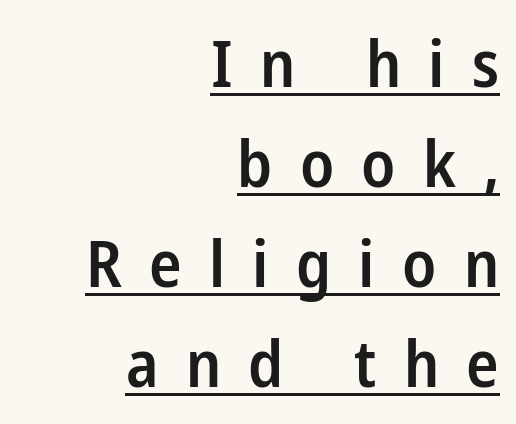
The image shows 65 px semibold, condensed sans-serif type, upright; set right-aligned, normal line spacing (1.54x), unusually wide letter spacing (+0.42 em), underlined; low stroke contrast and a medium x-height.
